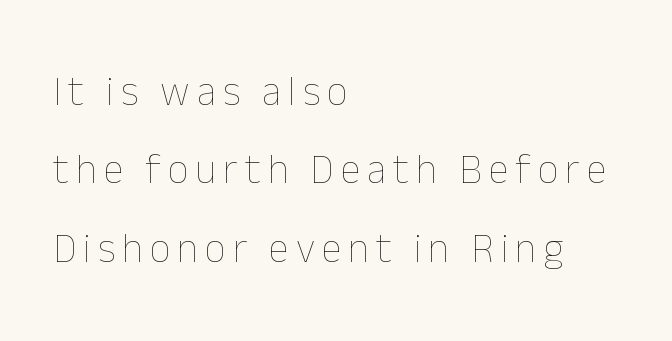
{"italic": "no", "bold": "no", "weight": "thin", "width": "normal", "stroke_contrast": "low", "x_height": "medium", "monospaced": "no", "underline": "no", "align": "left", "line_spacing": "loose", "line_spacing_ratio": 1.91, "glyph_px": 41}
